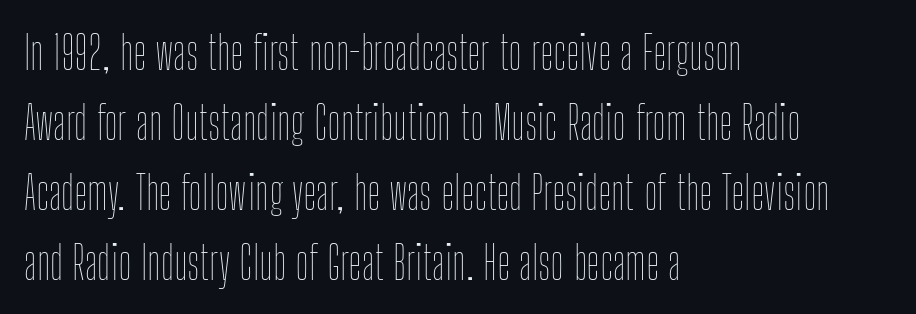
{"italic": "no", "bold": "no", "weight": "thin", "width": "condensed", "stroke_contrast": "low", "x_height": "medium", "monospaced": "no", "underline": "no", "align": "left", "line_spacing": "normal", "line_spacing_ratio": 1.52, "letter_spacing": "normal", "letter_spacing_em": 0.0, "glyph_px": 46}
